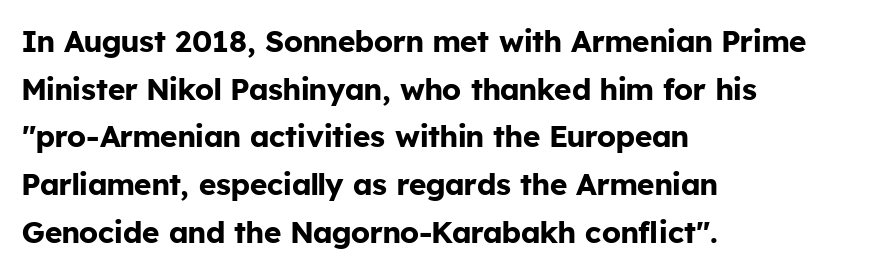
Q: Is the text bold? A: Yes.
Q: Is the text italic (slanted)? A: No, it is upright.
Q: Is the typeface a serif or a sans-serif typeface? A: Sans-serif.
Q: Is the text underlined? A: No.
Q: How is the paragraph aligned? A: Left-aligned.
Q: Is the spacing between letters normal or unusually wide? A: Normal.
Q: Is the spacing between lines tight, normal or loose? A: Normal.
Q: Width (condensed, normal, or wide)? A: Normal.
Q: Stroke contrast? A: Low.
Q: x-height? A: Medium.
Q: Monospaced? A: No.
